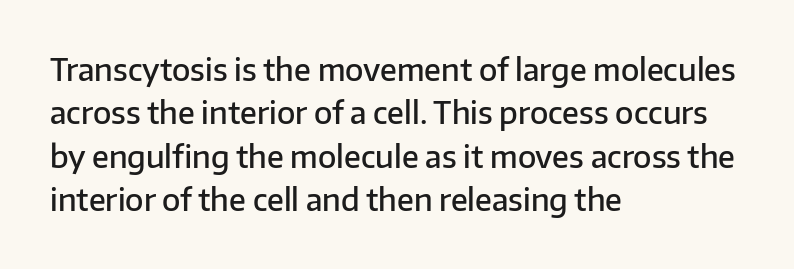
Q: Is the text bold? A: Semi-bold.
Q: Is the text italic (slanted)? A: No, it is upright.
Q: Is the typeface a serif or a sans-serif typeface? A: Sans-serif.
Q: Is the text underlined? A: No.
Q: How is the paragraph aligned? A: Left-aligned.
Q: Is the spacing between letters normal or unusually wide? A: Normal.
Q: Is the spacing between lines tight, normal or loose? A: Normal.
Q: Width (condensed, normal, or wide)? A: Normal.
Q: Stroke contrast? A: Low.
Q: x-height? A: Medium.
Q: Monospaced? A: No.
